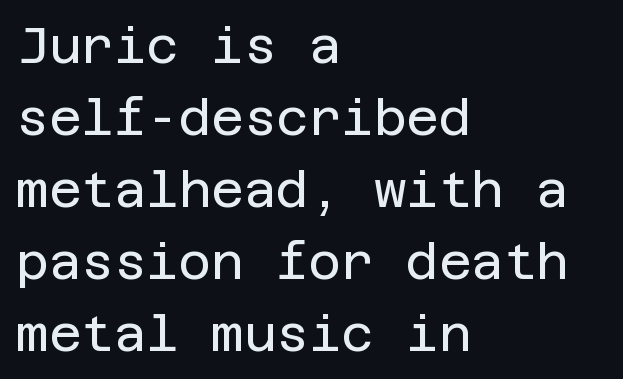
The image shows 50 px regular-weight sans-serif type, upright; set left-aligned, normal line spacing (1.44x), normal letter spacing, not underlined; low stroke contrast and a large x-height.
